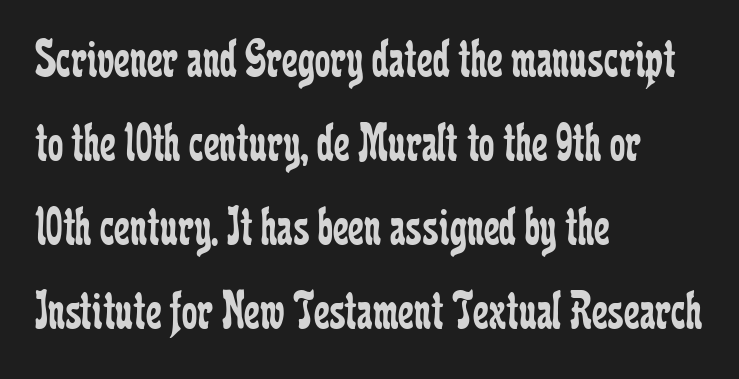
{"serif": "yes", "italic": "no", "bold": "no", "weight": "regular", "width": "condensed", "stroke_contrast": "low", "x_height": "medium", "monospaced": "no", "underline": "no", "align": "left", "line_spacing": "normal", "line_spacing_ratio": 1.53, "letter_spacing": "normal", "letter_spacing_em": 0.0, "glyph_px": 55}
